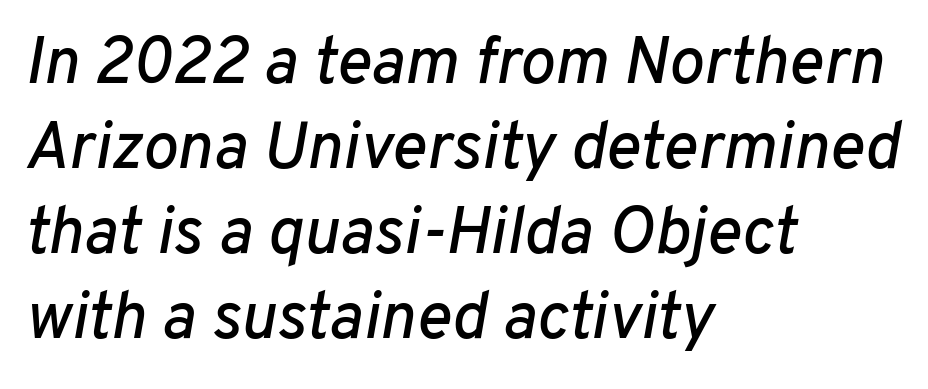
The image shows 66 px text type, italic (leaning right); set left-aligned, normal line spacing (1.29x), normal letter spacing, not underlined; low stroke contrast and a medium x-height.
